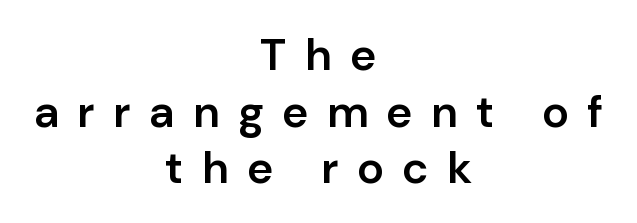
The image shows 45 px semibold sans-serif type, upright; set centered, normal line spacing (1.26x), unusually wide letter spacing (+0.4 em), not underlined; low stroke contrast and a medium x-height.
